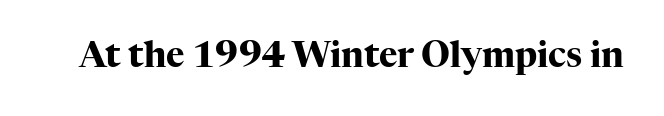
{"serif": "yes", "italic": "no", "bold": "yes", "weight": "heavy", "width": "normal", "stroke_contrast": "high", "x_height": "medium", "monospaced": "no", "underline": "no", "letter_spacing": "normal", "letter_spacing_em": 0.0, "glyph_px": 35}
